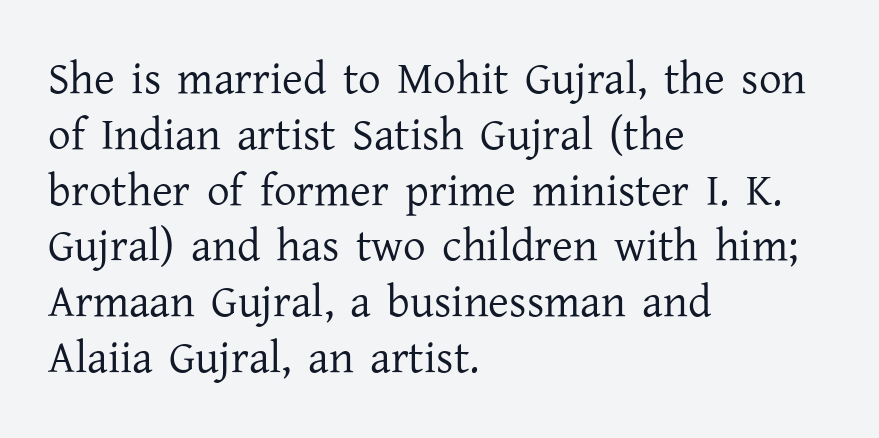
Q: Is the text bold? A: No.
Q: Is the text italic (slanted)? A: No, it is upright.
Q: Is the typeface a serif or a sans-serif typeface? A: Serif.
Q: Is the text underlined? A: No.
Q: How is the paragraph aligned? A: Left-aligned.
Q: Is the spacing between letters normal or unusually wide? A: Normal.
Q: Width (condensed, normal, or wide)? A: Normal.
Q: Stroke contrast? A: Low.
Q: x-height? A: Medium.
Q: Monospaced? A: No.
